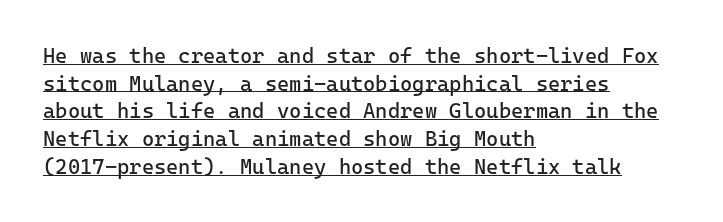
Q: Is the text bold? A: No.
Q: Is the text italic (slanted)? A: No, it is upright.
Q: Is the text underlined? A: Yes.
Q: How is the paragraph aligned? A: Left-aligned.
Q: Is the spacing between letters normal or unusually wide? A: Normal.
Q: Is the spacing between lines tight, normal or loose? A: Normal.
